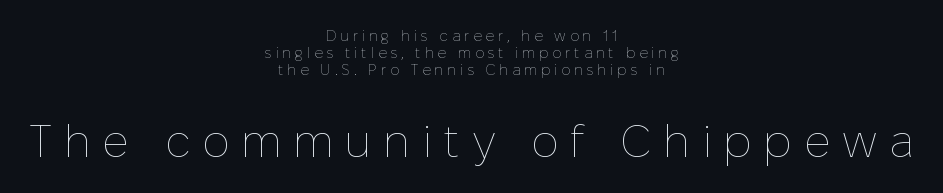
The image shows 46 px thin type, upright; set centered, tight line spacing (1.13x), unusually wide letter spacing (+0.25 em), not underlined; the second (bottom) block is 3.07x larger; low stroke contrast and a medium x-height.
